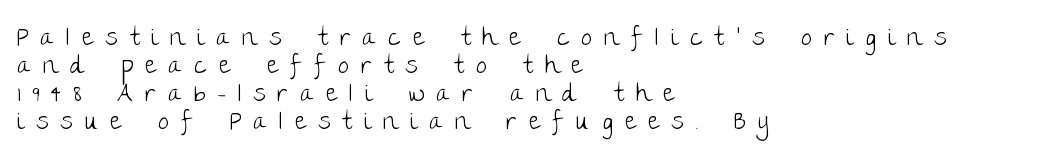
Compared with typical paragraphs, the rows here are closer together. Caption: multi-line text, flush left, ragged right. Check the space under the baseline: it is left empty. These glyphs show unthickened strokes, regular width or finer. The rendering inserts visible extra space after every character.
